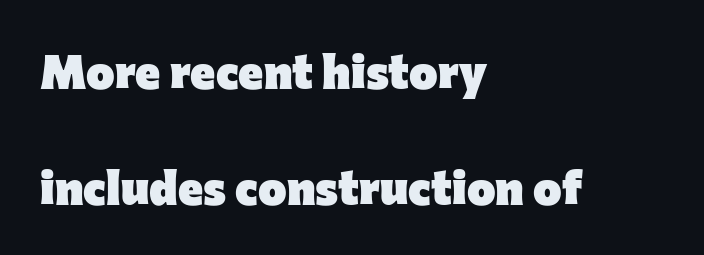
Spacing between characters is what you'd get straight out of the box. Font category for this specimen: sans-serif. All the whitespace from short lines collects on the right. Leading is clearly above the norm, producing a sparse column. Italic: no, the glyphs are upright roman. The string is rendered with underlining switched off.
